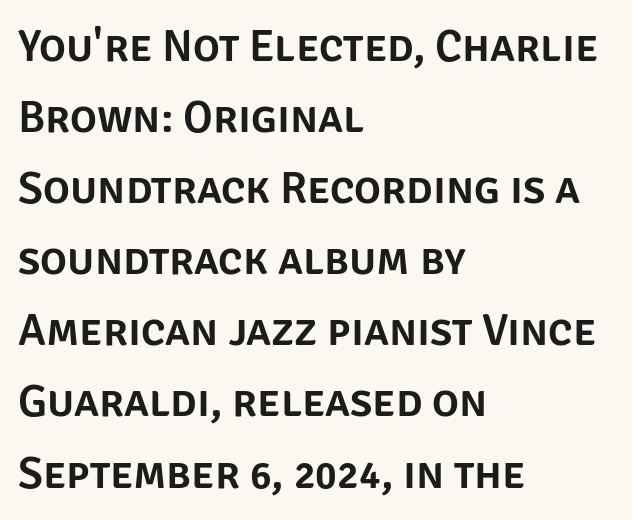
Q: Is the text italic (slanted)? A: No, it is upright.
Q: Is the typeface a serif or a sans-serif typeface? A: Sans-serif.
Q: Is the text underlined? A: No.
Q: How is the paragraph aligned? A: Left-aligned.
Q: Is the spacing between letters normal or unusually wide? A: Normal.
Q: Is the spacing between lines tight, normal or loose? A: Normal.
Q: Width (condensed, normal, or wide)? A: Normal.
Q: Stroke contrast? A: Low.
Q: x-height? A: Large.
Q: Monospaced? A: No.
